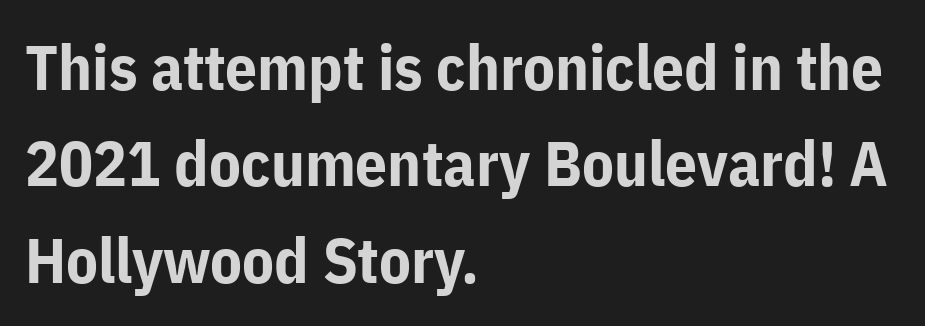
{"serif": "no", "italic": "no", "bold": "yes", "weight": "bold", "width": "normal", "stroke_contrast": "low", "x_height": "medium", "monospaced": "no", "underline": "no", "align": "left", "line_spacing": "normal", "line_spacing_ratio": 1.53, "letter_spacing": "normal", "letter_spacing_em": 0.0, "glyph_px": 63}
